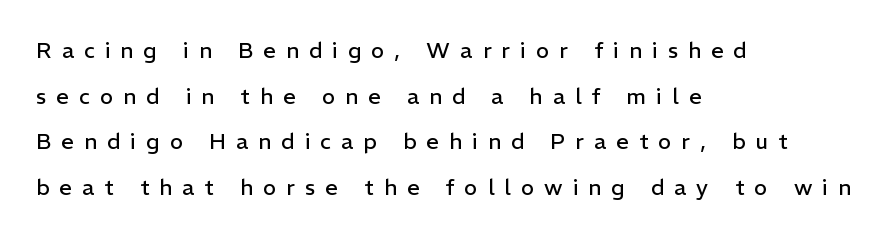
Posture: vertical. Vertically, the passage feels expansive, rows floating well apart. Is the type heavy? It reads as light-to-regular instead. Observe the wide spacing: letters keep a clear distance from each other. Letters rest on an invisible, unmarked baseline.
